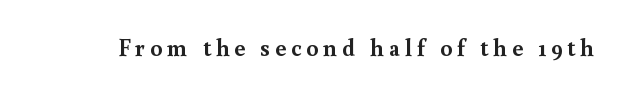
Strokes here are thick enough to call this a true bold. Just letters on the line, the space beneath them empty. The horizontal fit of the characters is loose and conspicuously gappy. The letters stand straight up with perfectly vertical stems.
